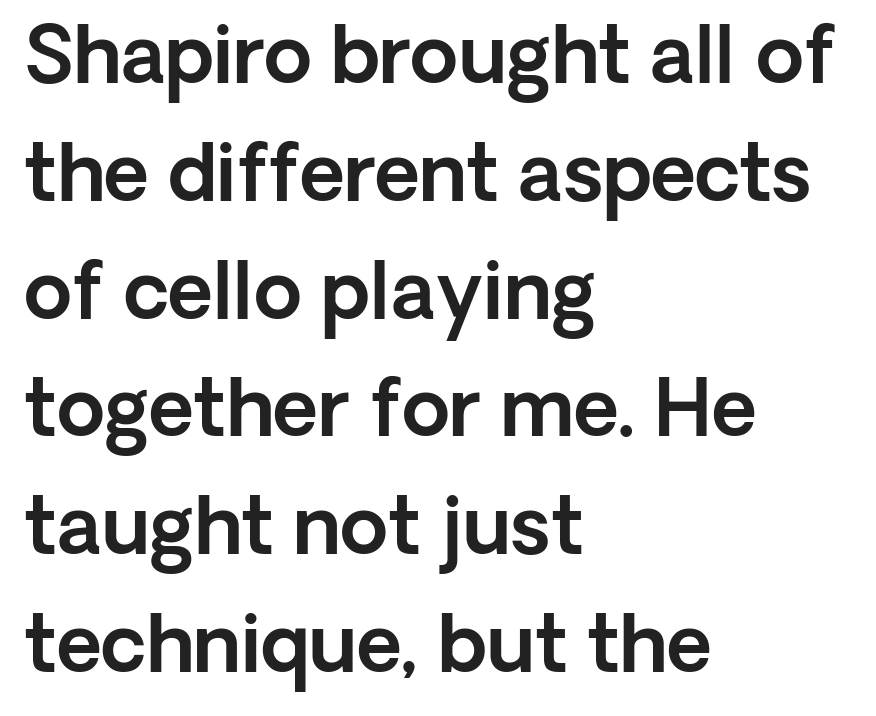
The image shows 78 px sans-serif type, upright; set left-aligned, normal line spacing (1.51x), normal letter spacing, not underlined; a medium x-height.
